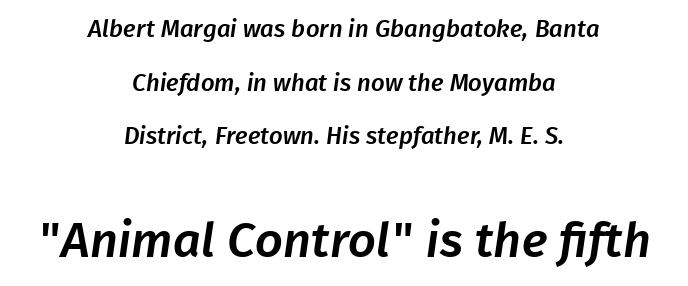
The image shows 49 px sans-serif type; set centered, loose line spacing (2.23x), normal letter spacing, not underlined; the second (bottom) block is 2.04x larger; low stroke contrast and a medium x-height.
